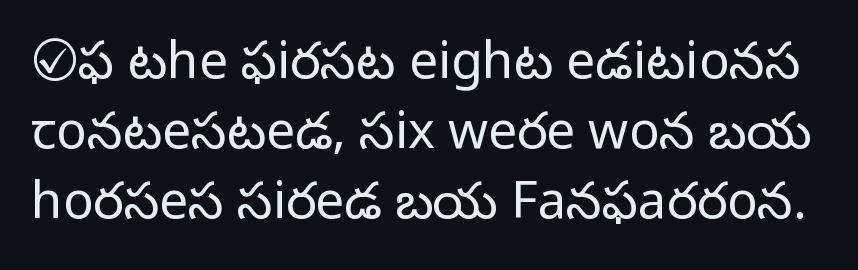
{"serif": "no", "italic": "no", "bold": "no", "weight": "light", "width": "normal", "stroke_contrast": "low", "x_height": "medium", "monospaced": "no", "underline": "no", "line_spacing": "normal", "line_spacing_ratio": 1.37, "letter_spacing": "normal", "letter_spacing_em": 0.0, "glyph_px": 51}
